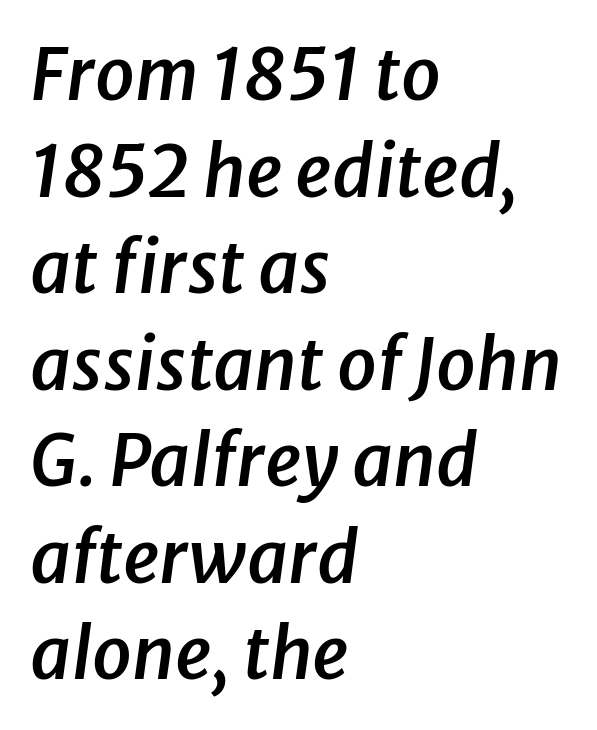
Is the letter spacing exaggerated? No — it looks like the ordinary default. Each letter keeps its own natural width here, so spacing adapts to shape. The passage shown is not underscored anywhere. Is the type bold? Partly — it's a semibold, heavier than regular but not fully bold. The passage is arranged the way most books set body copy — flush left. This sample keeps an unexceptional amount of space between lines.
